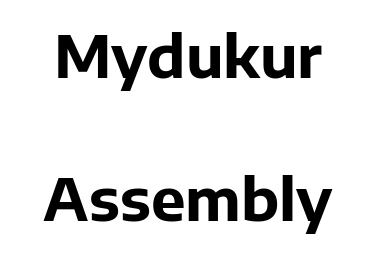
Q: Is the text bold? A: Yes.
Q: Is the text italic (slanted)? A: No, it is upright.
Q: Is the typeface a serif or a sans-serif typeface? A: Sans-serif.
Q: Is the text underlined? A: No.
Q: Is the spacing between letters normal or unusually wide? A: Normal.
Q: Is the spacing between lines tight, normal or loose? A: Loose.
Q: Width (condensed, normal, or wide)? A: Normal.
Q: Stroke contrast? A: Low.
Q: x-height? A: Medium.
Q: Monospaced? A: No.
